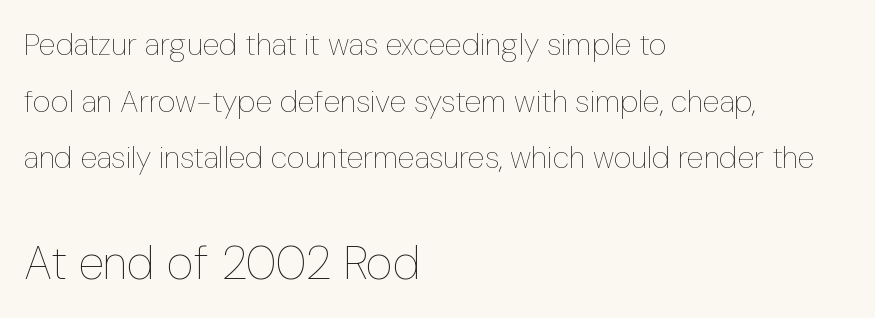
{"italic": "no", "bold": "no", "weight": "thin", "width": "condensed", "stroke_contrast": "low", "x_height": "medium", "monospaced": "no", "underline": "no", "align": "left", "line_spacing_ratio": 1.83, "letter_spacing": "normal", "letter_spacing_em": 0.0, "larger_block": "second", "size_ratio": 1.52, "glyph_px": 47}
